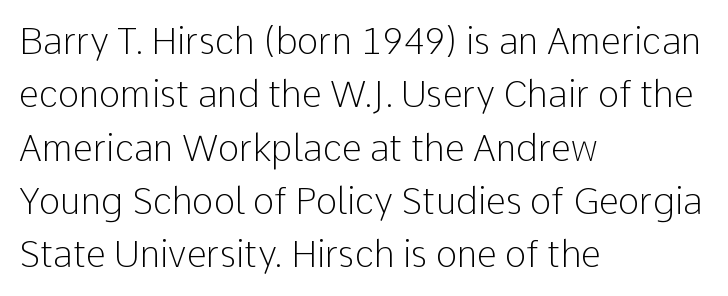
Observe the absence of serifs on each vertical stroke in this sample. Standard letterfit; no display-style spreading of the glyphs. The font's upright variant was chosen for this text. No word sits above an underline. The typesetting does not lean heavy: it is not bold. The passage shown stacks its lines at a standard gap.
